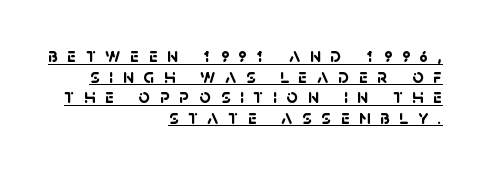
The image shows 20 px bold type; set right-aligned, tight line spacing (1.03x), unusually wide letter spacing (+0.48 em), underlined.
